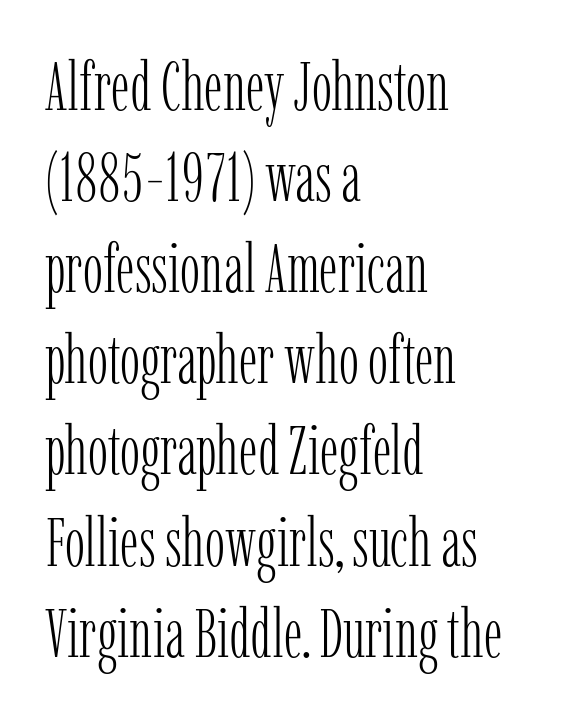
The image shows 68 px light, condensed serif type, upright; set left-aligned, normal line spacing (1.34x), normal letter spacing, not underlined; low stroke contrast and a medium x-height.
